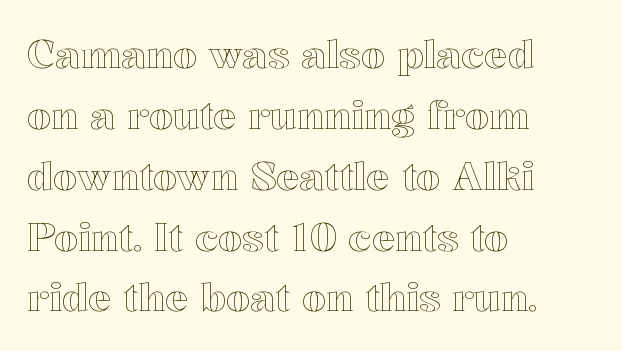
Any mark beneath the type? The region is blank. Default kerning and tracking; the words read as compact shapes. Ordinary non-slanted type is in use. These lines sit exactly where default settings would place them.
